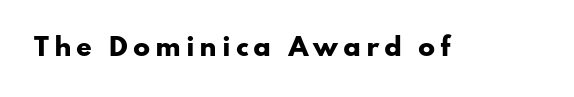
Weight check: bold — yes, fully. Ascenders rise straight up at ninety degrees. The string is rendered with underlining switched off.
